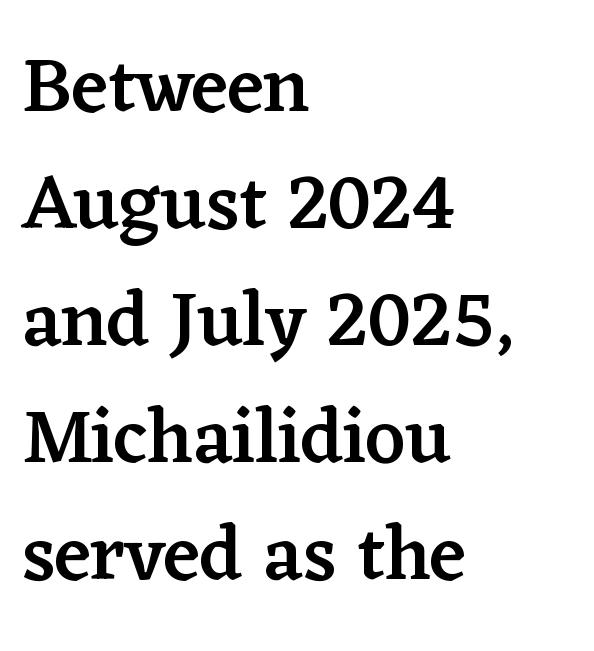
The image shows 77 px semibold serif type, upright; set left-aligned, normal line spacing (1.52x), normal letter spacing, not underlined; low stroke contrast and a medium x-height.
